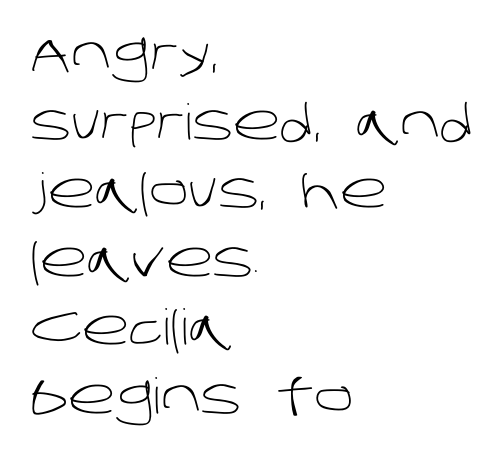
Q: Is the text bold? A: No.
Q: Is the typeface a serif or a sans-serif typeface? A: Sans-serif.
Q: Is the text underlined? A: No.
Q: How is the paragraph aligned? A: Left-aligned.
Q: Is the spacing between letters normal or unusually wide? A: Normal.
Q: Is the spacing between lines tight, normal or loose? A: Normal.
Q: Width (condensed, normal, or wide)? A: Normal.
Q: Stroke contrast? A: Low.
Q: x-height? A: Large.
Q: Monospaced? A: No.
